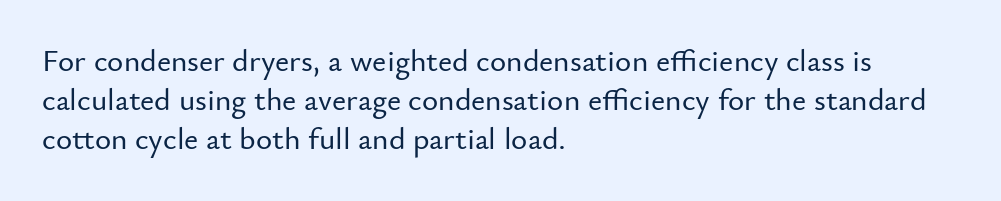
{"serif": "no", "italic": "no", "width": "normal", "stroke_contrast": "low", "x_height": "small", "monospaced": "no", "underline": "no", "align": "left", "line_spacing": "normal", "line_spacing_ratio": 1.26, "letter_spacing": "normal", "letter_spacing_em": 0.0, "glyph_px": 31}
